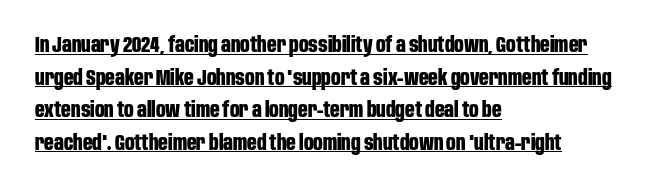
{"italic": "no", "bold": "yes", "underline": "yes", "align": "left", "line_spacing": "normal", "line_spacing_ratio": 1.55, "letter_spacing": "normal", "letter_spacing_em": 0.0, "glyph_px": 21}
